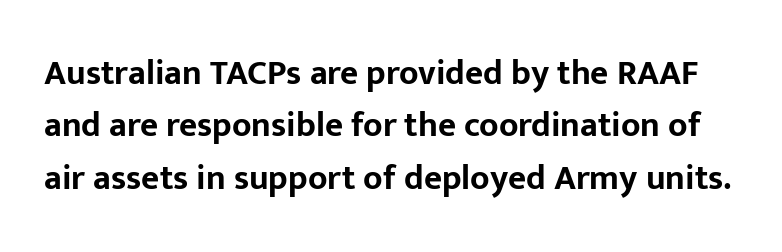
The image shows 35 px bold sans-serif type, upright; set normal line spacing (1.5x), normal letter spacing, not underlined; low stroke contrast and a medium x-height.
